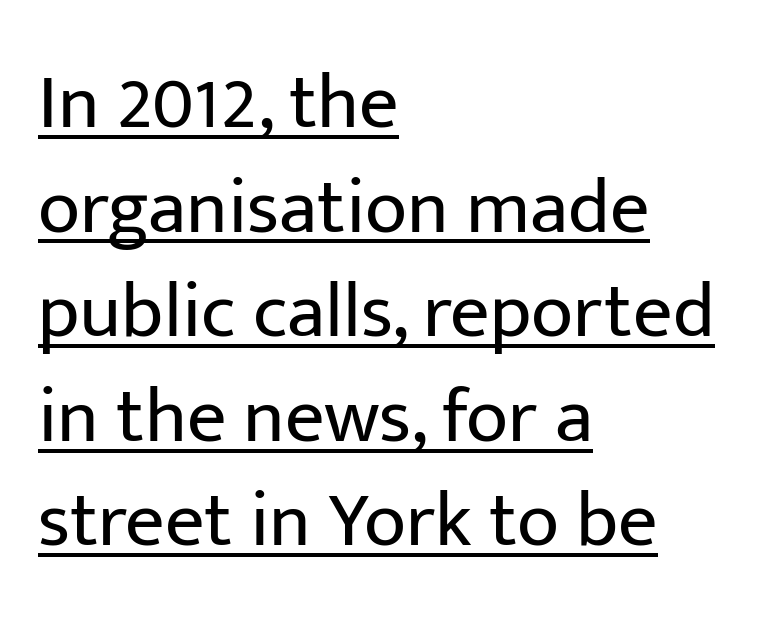
The passage shown is typed in a proportional face where columns would drift. Beneath each row of characters lies a ruled line. Designer's note — italics off, roman on. A typesetter would call this zero additional tracking. These lines are composed in type without serifs.
